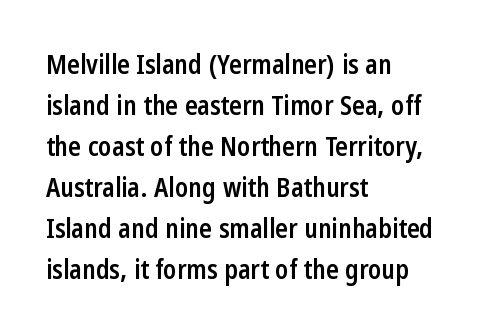
Bold? Not quite — semibold, heavier than regular but stopping short. In CSS terms this would be text-align: left. Does extra space separate the letters? No, they use regular spacing. How would I describe the line gaps? Plain and ordinary. Unlike italic type, these characters show no tilt at all. Honestly, there is no underline to notice here at all.
